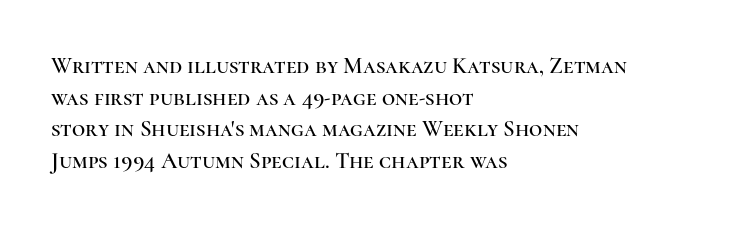
The image shows 23 px text type, upright; set left-aligned, normal line spacing (1.38x), normal letter spacing, not underlined.
